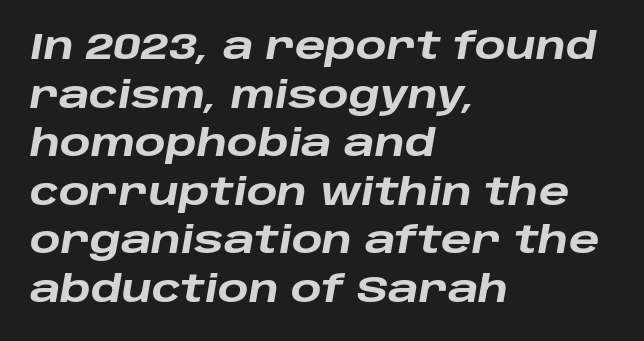
{"italic": "yes", "lean": "right", "slant_degrees": 10, "bold": "yes", "weight": "heavy", "width": "wide", "stroke_contrast": "low", "x_height": "large", "monospaced": "no", "underline": "no", "align": "left", "line_spacing": "normal", "line_spacing_ratio": 1.35, "letter_spacing": "normal", "letter_spacing_em": 0.0, "glyph_px": 36}
